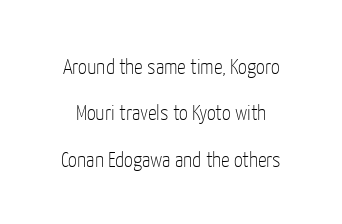
Q: Is the text bold? A: No.
Q: Is the text italic (slanted)? A: No, it is upright.
Q: Is the text underlined? A: No.
Q: Is the spacing between letters normal or unusually wide? A: Normal.
Q: Is the spacing between lines tight, normal or loose? A: Loose.
